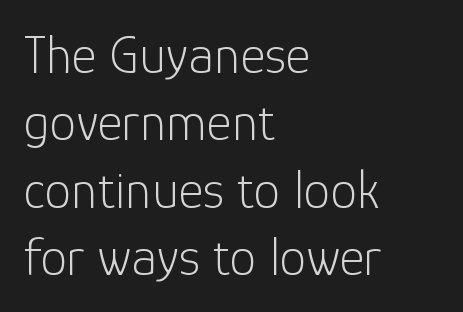
Each letter keeps its own natural width here, so spacing adapts to shape. Characters follow at the spacing the type designer built in. Summary of vertical rhythm: regular, with standard interline spacing. Only glyphs here, with clear space below each row.
